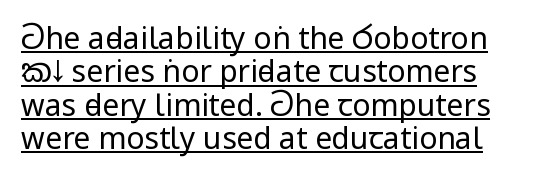
Q: Is the text bold? A: No.
Q: Is the text italic (slanted)? A: No, it is upright.
Q: Is the typeface a serif or a sans-serif typeface? A: Sans-serif.
Q: Is the text underlined? A: Yes.
Q: How is the paragraph aligned? A: Left-aligned.
Q: Is the spacing between letters normal or unusually wide? A: Normal.
Q: Is the spacing between lines tight, normal or loose? A: Tight.
Q: Width (condensed, normal, or wide)? A: Condensed.
Q: Stroke contrast? A: Low.
